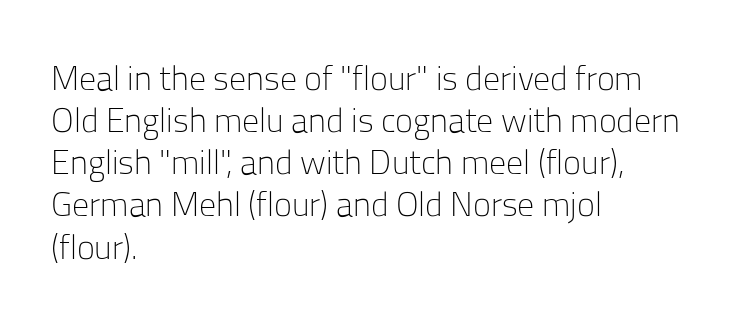
{"serif": "no", "italic": "no", "bold": "no", "weight": "light", "width": "normal", "stroke_contrast": "low", "x_height": "medium", "monospaced": "no", "underline": "no", "align": "left", "line_spacing_ratio": 1.24, "letter_spacing": "normal", "letter_spacing_em": 0.0, "glyph_px": 34}
